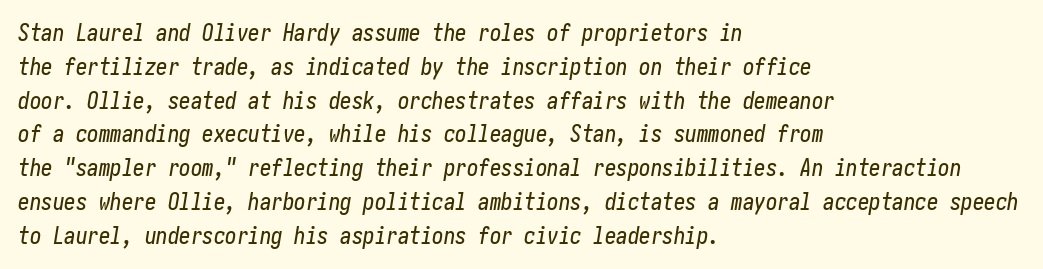
Clear beneath every line of the passage. Interline gaps are of average width in this sample. The letterforms sit shoulder to shoulder at normal distance. These lines were composed using italics. Which margin do the lines hug? The left one — the right edge is uneven.
